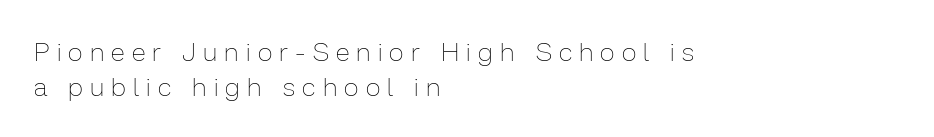
Q: Is the text bold? A: No.
Q: Is the text italic (slanted)? A: No, it is upright.
Q: Is the text underlined? A: No.
Q: How is the paragraph aligned? A: Left-aligned.
Q: Is the spacing between letters normal or unusually wide? A: Unusually wide.
Q: Is the spacing between lines tight, normal or loose? A: Normal.
